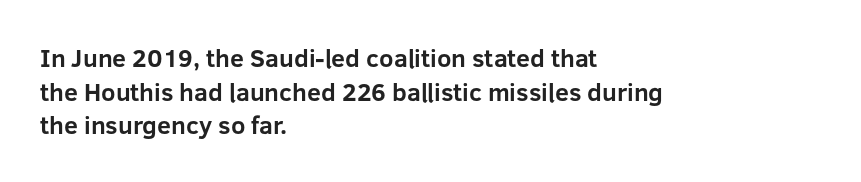
Q: Is the text bold? A: Yes.
Q: Is the text italic (slanted)? A: No, it is upright.
Q: Is the text underlined? A: No.
Q: How is the paragraph aligned? A: Left-aligned.
Q: Is the spacing between letters normal or unusually wide? A: Normal.
Q: Is the spacing between lines tight, normal or loose? A: Normal.
